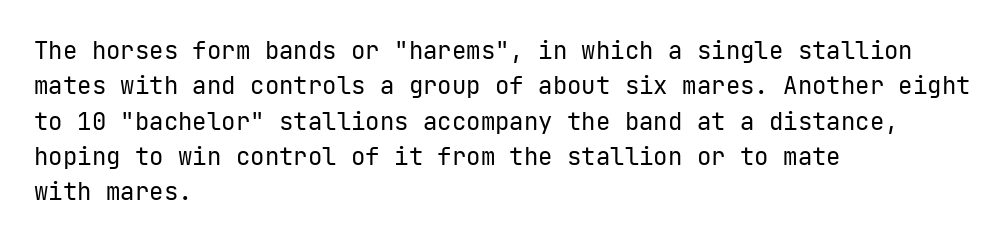
The image shows 24 px text type, upright; set left-aligned, normal line spacing (1.47x), normal letter spacing, not underlined.
